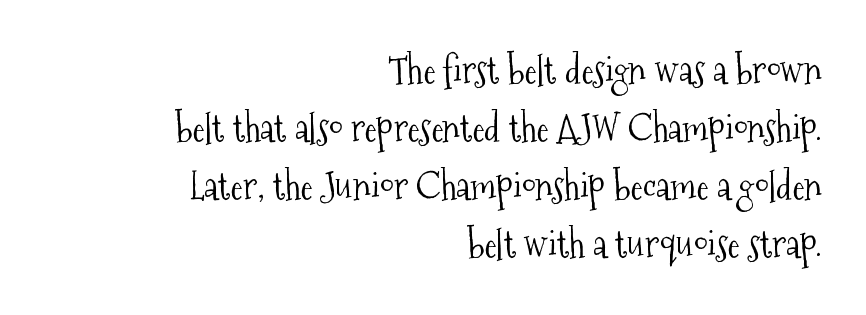
{"serif": "yes", "italic": "no", "bold": "no", "weight": "light", "width": "condensed", "stroke_contrast": "medium", "x_height": "medium", "monospaced": "no", "underline": "no", "align": "right", "line_spacing": "normal", "line_spacing_ratio": 1.57, "letter_spacing": "normal", "letter_spacing_em": 0.0, "glyph_px": 37}
